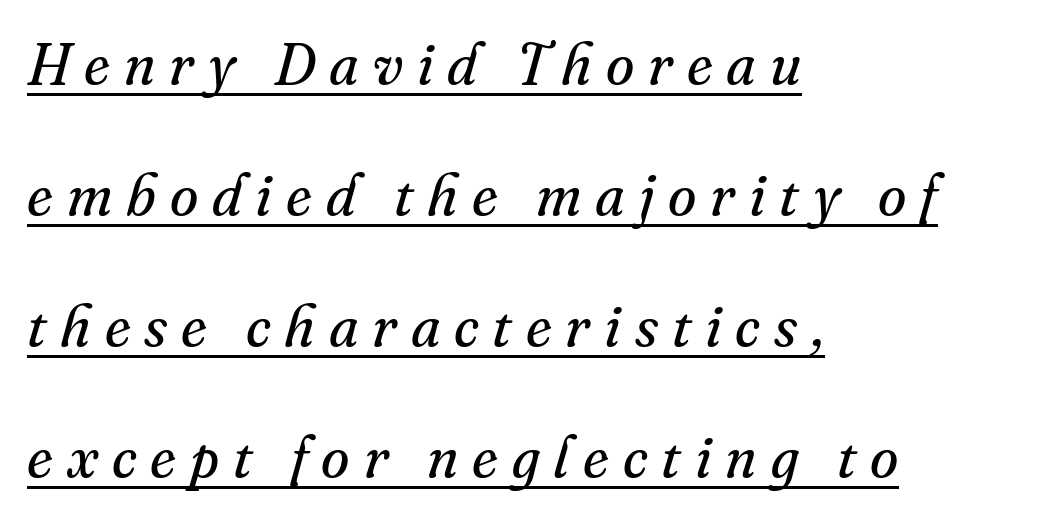
{"serif": "yes", "italic": "yes", "lean": "right", "slant_degrees": 16, "bold": "no", "weight": "regular", "width": "normal", "stroke_contrast": "medium", "x_height": "small", "monospaced": "no", "underline": "yes", "align": "left", "line_spacing": "loose", "line_spacing_ratio": 2.26, "letter_spacing": "wide", "letter_spacing_em": 0.24, "glyph_px": 58}
